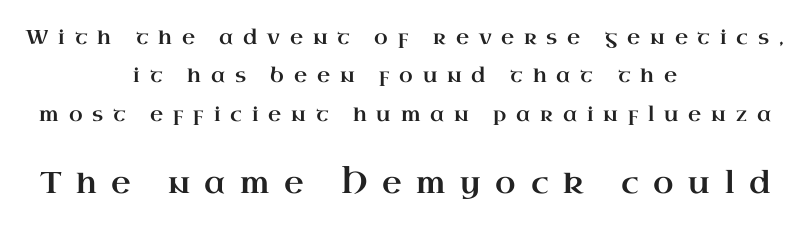
The image shows 30 px wide serif type, upright; set centered, loose line spacing (1.92x), unusually wide letter spacing (+0.49 em), not underlined; the second (bottom) block is 1.5x larger; high stroke contrast and a small x-height.
